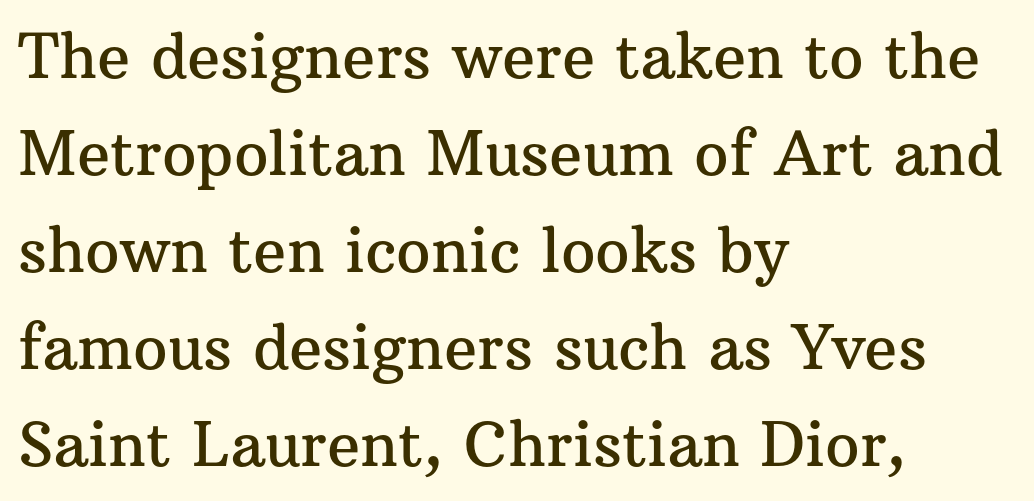
Think of a printed novel: that variable character pitch is what you see here. Horizontal bands of white between lines are of average thickness. This is the regular roman posture of the typeface. The specimen omits any rule beneath the text block's lines.
